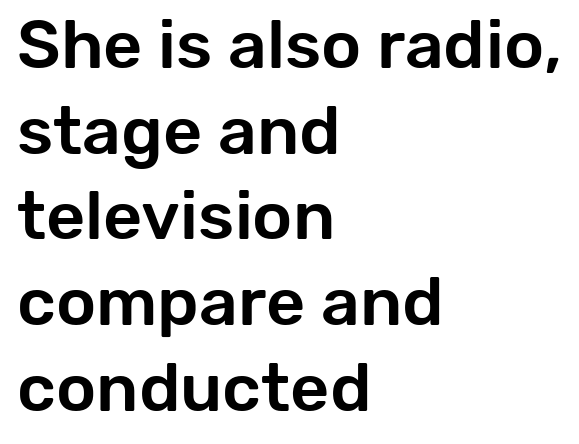
The image shows 68 px sans-serif type, upright; set left-aligned, normal line spacing (1.26x), normal letter spacing, not underlined; low stroke contrast and a medium x-height.
